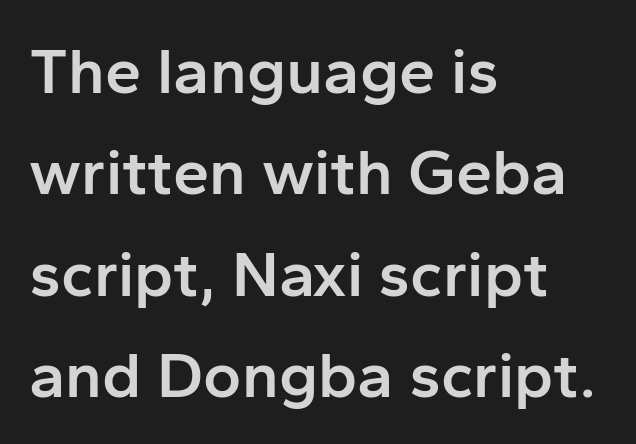
Letter spacing: default. Regarding leading, the lines here are spaced in the standard way. Italic: no, the glyphs are upright roman. Casual observation: everything's shoved over to the left. Spacing verdict: proportional, widths tailored to each character. The string is rendered with underlining switched off.
